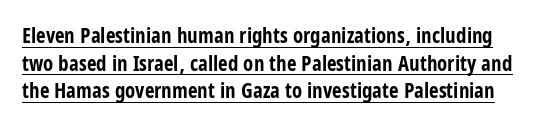
Students, observe: this is what conventionally led text looks like. Characters remain perfectly vertical along every line. The face used here has the dense, thick strokes of a bold. Nothing unusual about the tracking: characters are spaced as the font intends.
